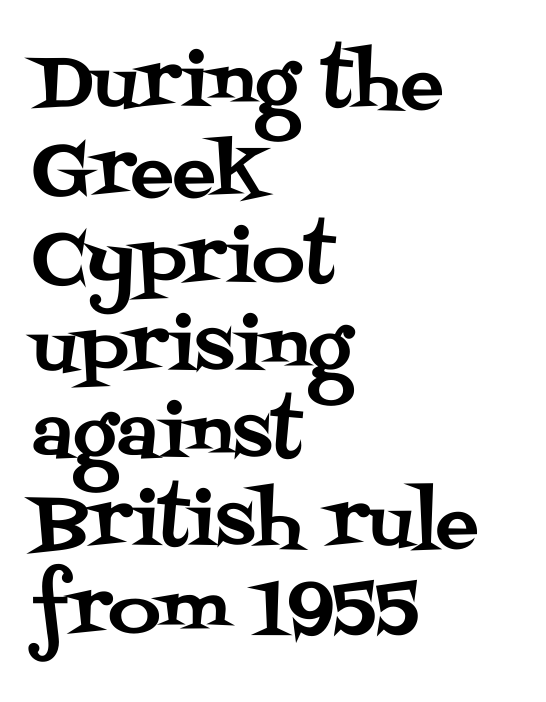
Q: Is the text italic (slanted)? A: No, it is upright.
Q: Is the typeface a serif or a sans-serif typeface? A: Serif.
Q: Is the text underlined? A: No.
Q: How is the paragraph aligned? A: Left-aligned.
Q: Is the spacing between letters normal or unusually wide? A: Normal.
Q: Width (condensed, normal, or wide)? A: Normal.
Q: Stroke contrast? A: Medium.
Q: x-height? A: Large.
Q: Monospaced? A: No.
